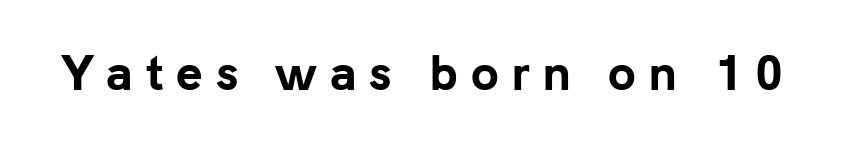
Q: Is the text bold? A: Yes.
Q: Is the text italic (slanted)? A: No, it is upright.
Q: Is the typeface a serif or a sans-serif typeface? A: Sans-serif.
Q: Is the text underlined? A: No.
Q: Is the spacing between letters normal or unusually wide? A: Unusually wide.
Q: Width (condensed, normal, or wide)? A: Normal.
Q: Stroke contrast? A: Low.
Q: x-height? A: Medium.
Q: Monospaced? A: No.
